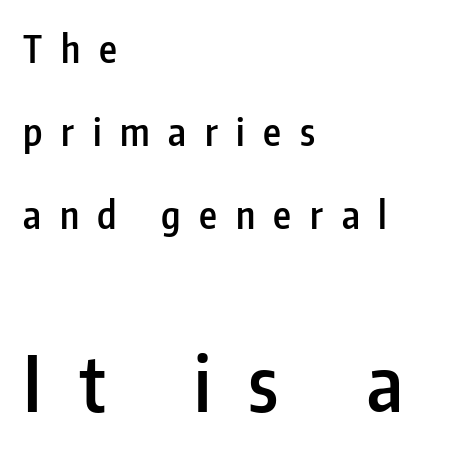
Q: Is the text bold? A: Semi-bold.
Q: Is the text italic (slanted)? A: No, it is upright.
Q: Is the typeface a serif or a sans-serif typeface? A: Sans-serif.
Q: Is the text underlined? A: No.
Q: How is the paragraph aligned? A: Left-aligned.
Q: Is the spacing between letters normal or unusually wide? A: Unusually wide.
Q: Is the spacing between lines tight, normal or loose? A: Loose.
Q: Which block of text is set in a larger size, the first (top) or the second (bottom)? A: The second (bottom) one.
Q: Width (condensed, normal, or wide)? A: Condensed.
Q: Stroke contrast? A: Low.
Q: x-height? A: Medium.
Q: Monospaced? A: No.
